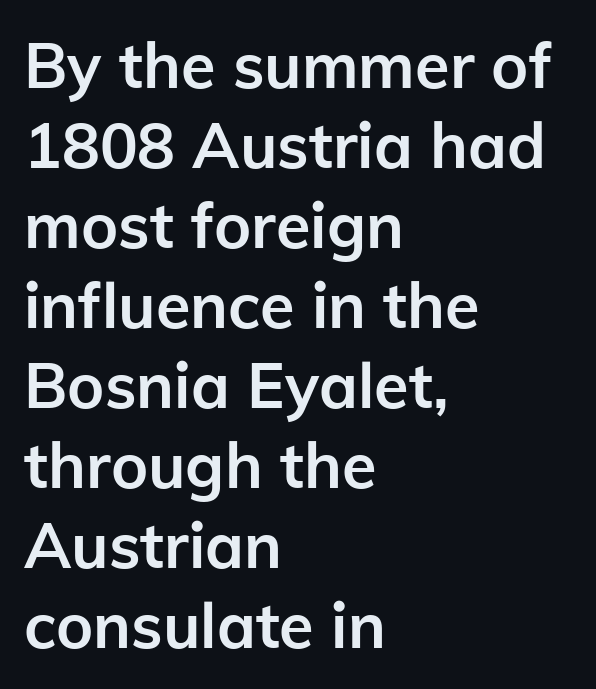
The image shows 63 px semibold sans-serif type, upright; set left-aligned, normal line spacing (1.27x), normal letter spacing, not underlined; low stroke contrast and a medium x-height.
